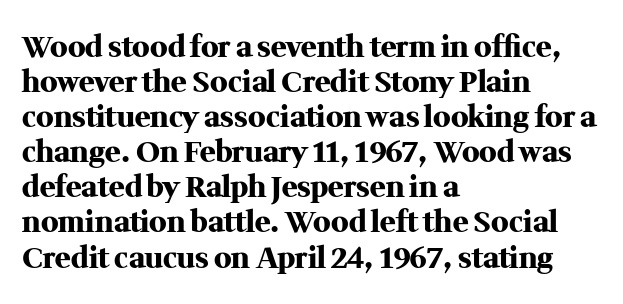
Q: Is the text bold? A: Yes.
Q: Is the text italic (slanted)? A: No, it is upright.
Q: Is the typeface a serif or a sans-serif typeface? A: Serif.
Q: Is the text underlined? A: No.
Q: How is the paragraph aligned? A: Left-aligned.
Q: Is the spacing between letters normal or unusually wide? A: Normal.
Q: Width (condensed, normal, or wide)? A: Normal.
Q: Stroke contrast? A: Medium.
Q: x-height? A: Medium.
Q: Monospaced? A: No.
